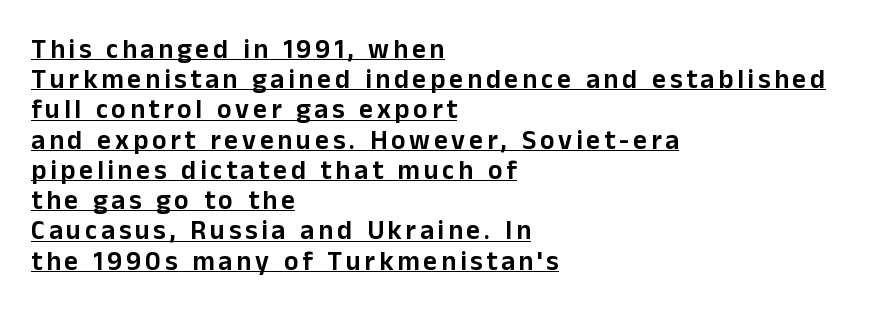
Q: Is the text italic (slanted)? A: No, it is upright.
Q: Is the text underlined? A: Yes.
Q: How is the paragraph aligned? A: Left-aligned.
Q: Is the spacing between lines tight, normal or loose? A: Tight.
